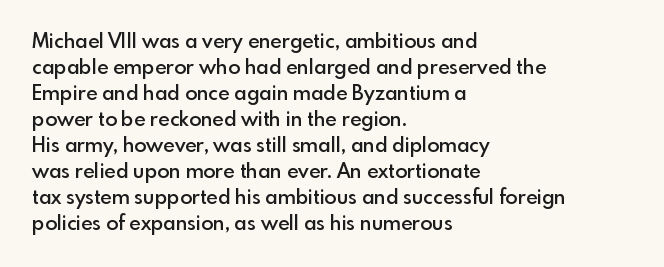
{"italic": "no", "bold": "semi", "underline": "no", "align": "left", "line_spacing": "normal", "line_spacing_ratio": 1.3, "letter_spacing": "normal", "letter_spacing_em": 0.0, "glyph_px": 20}
